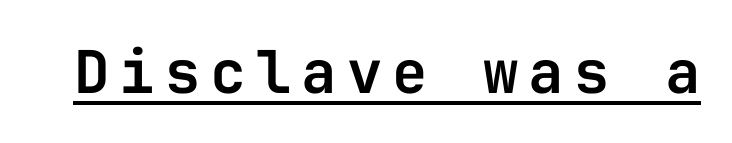
The designer went with a sans here, leaving each stem footless. A baseline rule has been typeset under these characters. Looks like terminal output: every glyph gets an equal slot. These lines were composed using upright roman letters.
